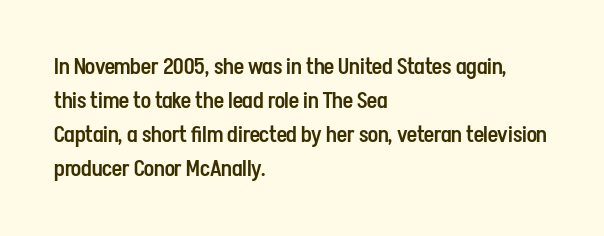
The image shows 22 px text type, upright; set left-aligned, normal line spacing (1.55x), normal letter spacing, not underlined.
